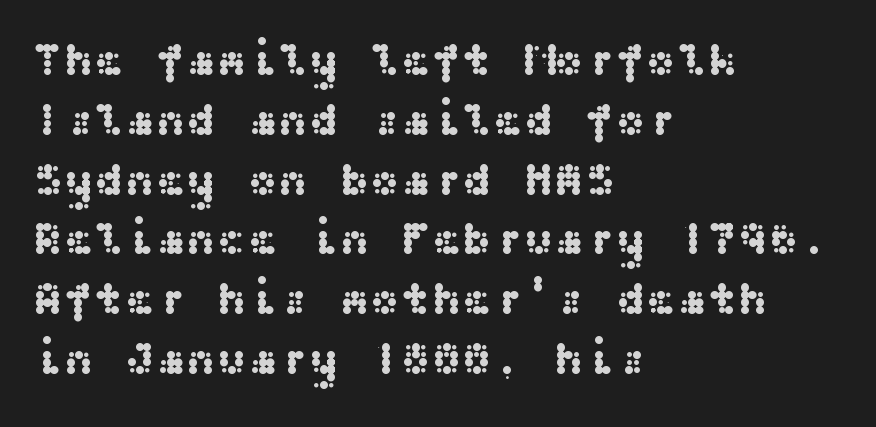
Q: Is the text italic (slanted)? A: No, it is upright.
Q: Is the typeface a serif or a sans-serif typeface? A: Sans-serif.
Q: Is the text underlined? A: No.
Q: How is the paragraph aligned? A: Left-aligned.
Q: Is the spacing between letters normal or unusually wide? A: Normal.
Q: Is the spacing between lines tight, normal or loose? A: Normal.
Q: Width (condensed, normal, or wide)? A: Wide.
Q: Stroke contrast? A: Medium.
Q: x-height? A: Medium.
